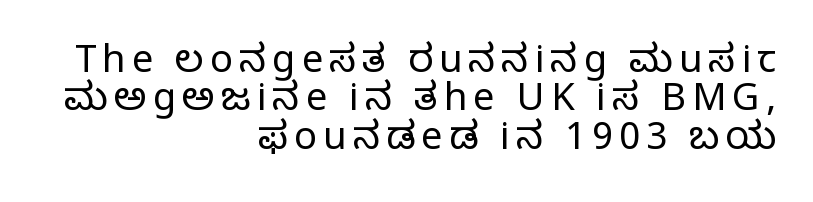
The image shows 38 px regular-weight serif type, upright; set right-aligned, tight line spacing (1.01x), not underlined; low stroke contrast and a large x-height.
